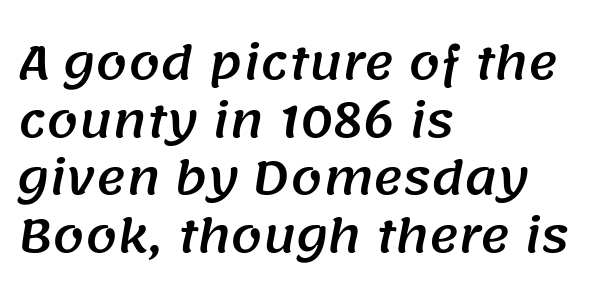
The image shows 45 px sans-serif type; set left-aligned, normal line spacing (1.28x), normal letter spacing, not underlined; medium stroke contrast and a large x-height.
